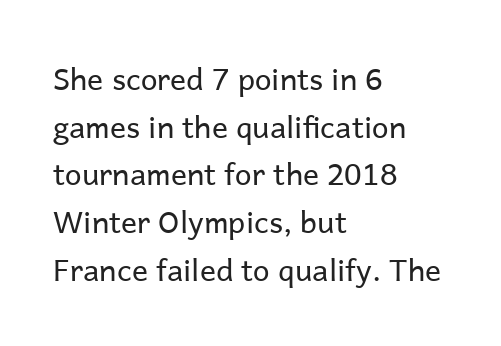
Q: Is the text bold? A: No.
Q: Is the text italic (slanted)? A: No, it is upright.
Q: Is the typeface a serif or a sans-serif typeface? A: Sans-serif.
Q: Is the text underlined? A: No.
Q: How is the paragraph aligned? A: Left-aligned.
Q: Is the spacing between letters normal or unusually wide? A: Normal.
Q: Is the spacing between lines tight, normal or loose? A: Normal.
Q: Width (condensed, normal, or wide)? A: Normal.
Q: Stroke contrast? A: Low.
Q: x-height? A: Medium.
Q: Monospaced? A: No.
